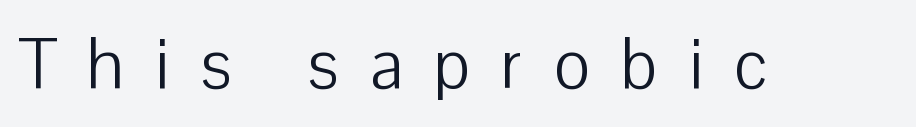
Stems here are at most as thick as an everyday book face. What kind of face is this? One without serifs — a sans. Unmarked baselines from the first word to the last. Tracking value appears strongly positive — letters spread wide. This sample has the flowing, uneven cadence of proportional lettering. Is there any slant? The stems are plumb.
